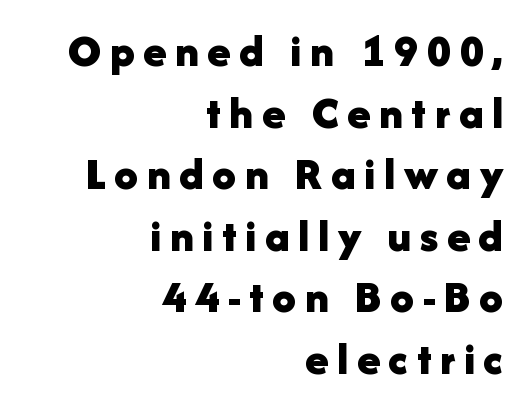
Q: Is the text bold? A: Yes.
Q: Is the text italic (slanted)? A: No, it is upright.
Q: Is the typeface a serif or a sans-serif typeface? A: Sans-serif.
Q: Is the text underlined? A: No.
Q: How is the paragraph aligned? A: Right-aligned.
Q: Is the spacing between lines tight, normal or loose? A: Normal.
Q: Width (condensed, normal, or wide)? A: Normal.
Q: Stroke contrast? A: Low.
Q: x-height? A: Medium.
Q: Monospaced? A: No.
